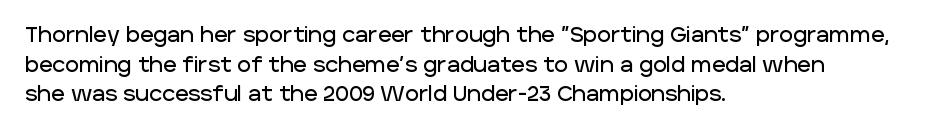
The image shows 21 px text type, upright; set left-aligned, normal line spacing (1.41x), normal letter spacing, not underlined.
